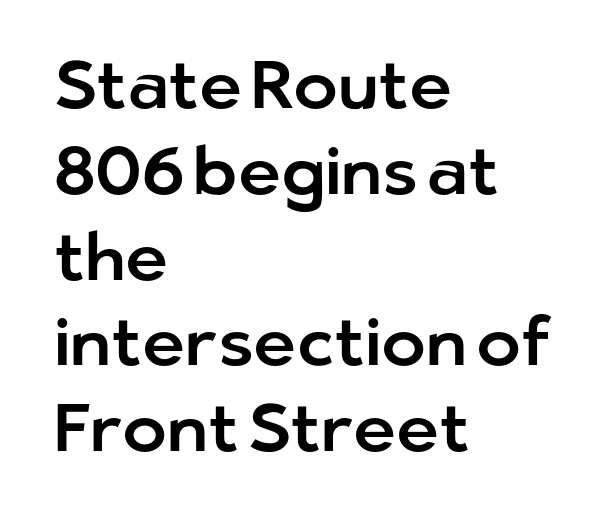
Q: Is the text italic (slanted)? A: No, it is upright.
Q: Is the typeface a serif or a sans-serif typeface? A: Sans-serif.
Q: Is the text underlined? A: No.
Q: How is the paragraph aligned? A: Left-aligned.
Q: Is the spacing between letters normal or unusually wide? A: Normal.
Q: Is the spacing between lines tight, normal or loose? A: Normal.
Q: Width (condensed, normal, or wide)? A: Normal.
Q: Stroke contrast? A: Low.
Q: x-height? A: Medium.
Q: Monospaced? A: No.
